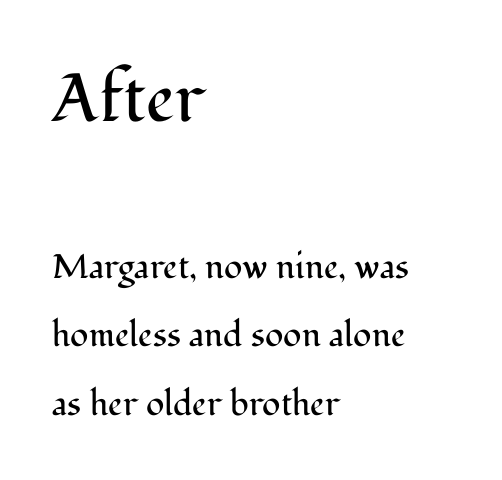
These lines stand farther apart than default settings would place them. One-word summary of the alignment: left. No heavy texture on the line: the type isn't bold. The rendering uses natural spacing where letterforms have individual widths. Rule under the text: the space is simply empty. Posture: straight, roman, zero tilt.
